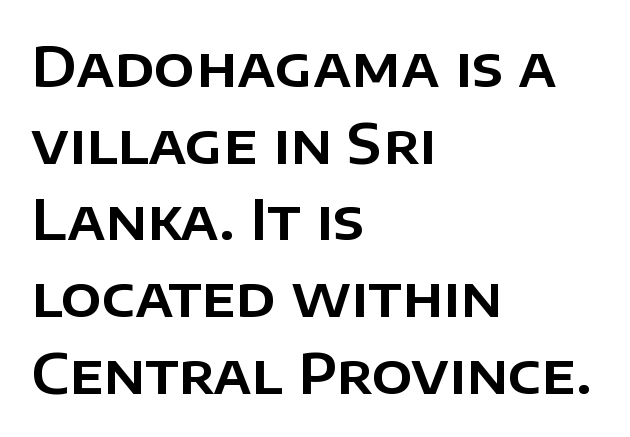
{"serif": "no", "italic": "no", "width": "normal", "stroke_contrast": "low", "x_height": "large", "monospaced": "no", "underline": "no", "align": "left", "line_spacing": "normal", "line_spacing_ratio": 1.42, "letter_spacing": "normal", "letter_spacing_em": 0.0, "glyph_px": 54}
